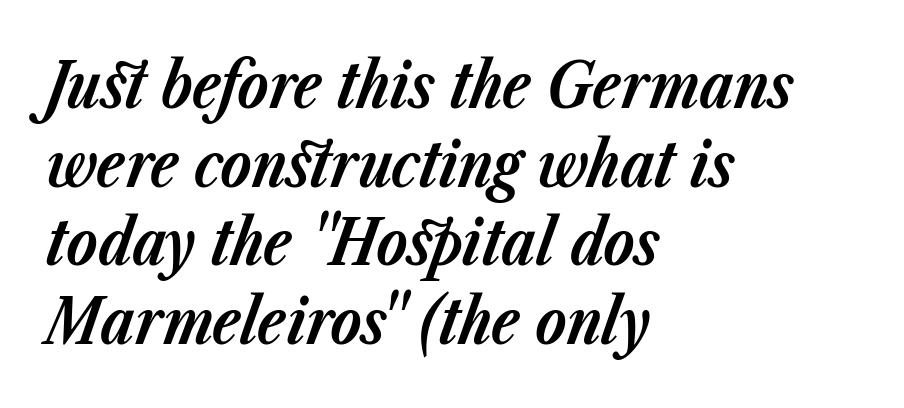
Check the space under the baseline: it is left empty. One-word summary of the alignment: left. How heavy is the stroke? Heavy — this is a bold. Proportional: the letters do not fall into vertical columns. How are the letters spaced? Ordinarily, with no added tracking.
